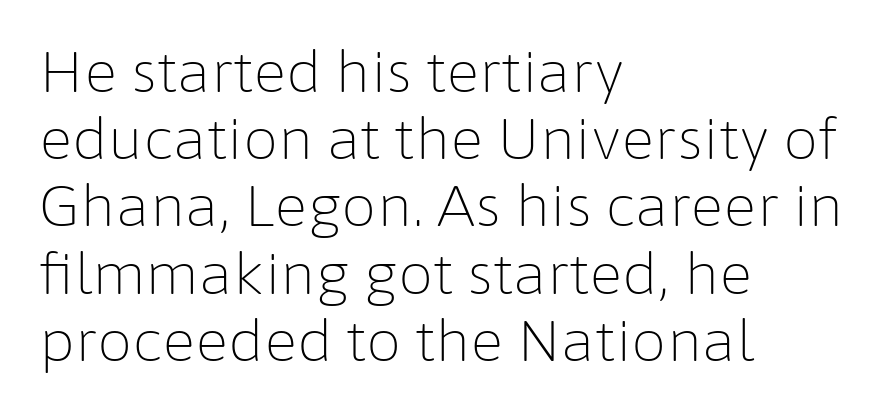
Alignment: flush left. Serif or sans? Sans — the stroke terminals are bare. The specimen reads as upright at a glance. Quick note: underline off. A typesetter would call this proportional, since set widths differ per character. Look at the tracking — it's just the regular setting, nothing added.
